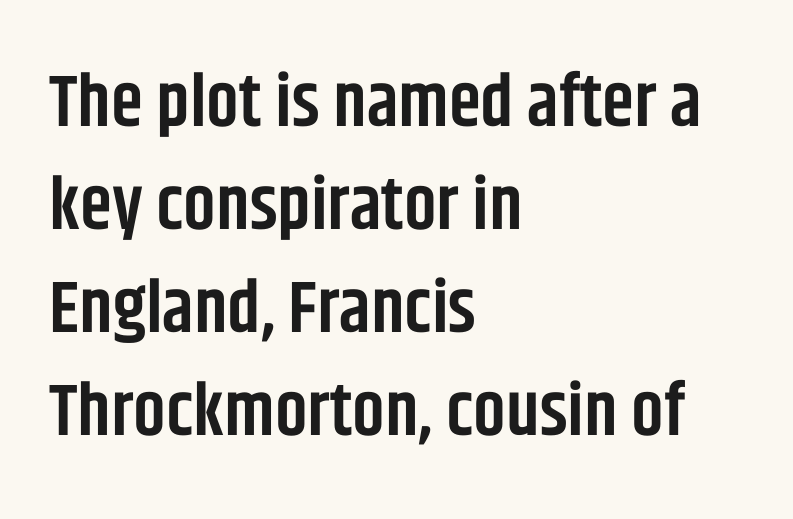
{"serif": "no", "italic": "no", "bold": "semi", "weight": "semibold", "width": "condensed", "stroke_contrast": "low", "x_height": "large", "monospaced": "no", "underline": "no", "align": "left", "line_spacing": "normal", "line_spacing_ratio": 1.41, "letter_spacing": "normal", "letter_spacing_em": 0.0, "glyph_px": 73}
